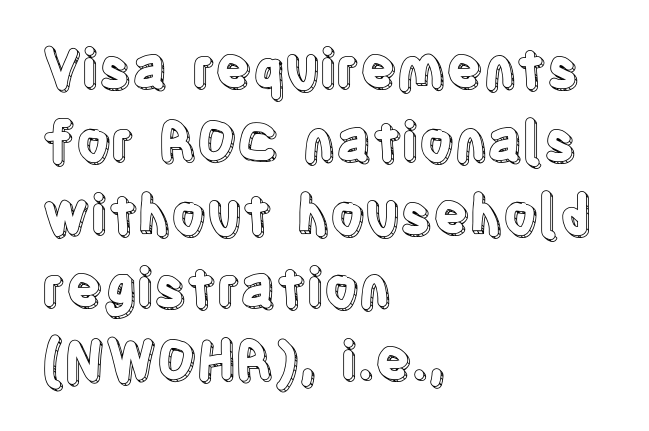
The image shows 54 px condensed type, upright; set left-aligned, normal line spacing (1.35x), normal letter spacing, not underlined; a large x-height.
